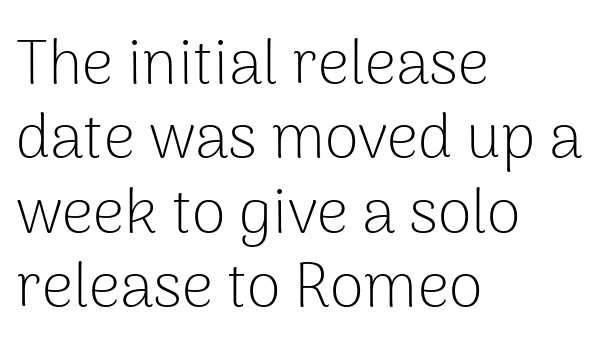
Q: Is the text bold? A: No.
Q: Is the text italic (slanted)? A: No, it is upright.
Q: Is the typeface a serif or a sans-serif typeface? A: Sans-serif.
Q: Is the text underlined? A: No.
Q: How is the paragraph aligned? A: Left-aligned.
Q: Is the spacing between letters normal or unusually wide? A: Normal.
Q: Width (condensed, normal, or wide)? A: Normal.
Q: Stroke contrast? A: Low.
Q: x-height? A: Medium.
Q: Monospaced? A: No.
